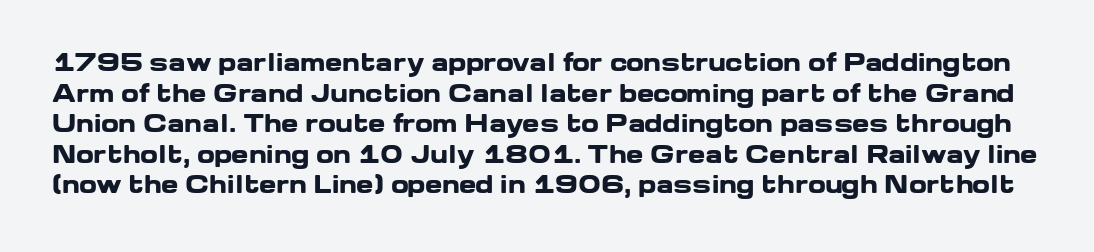
Q: Is the text bold? A: Yes.
Q: Is the text italic (slanted)? A: No, it is upright.
Q: Is the text underlined? A: No.
Q: Is the spacing between letters normal or unusually wide? A: Normal.
Q: Is the spacing between lines tight, normal or loose? A: Normal.
